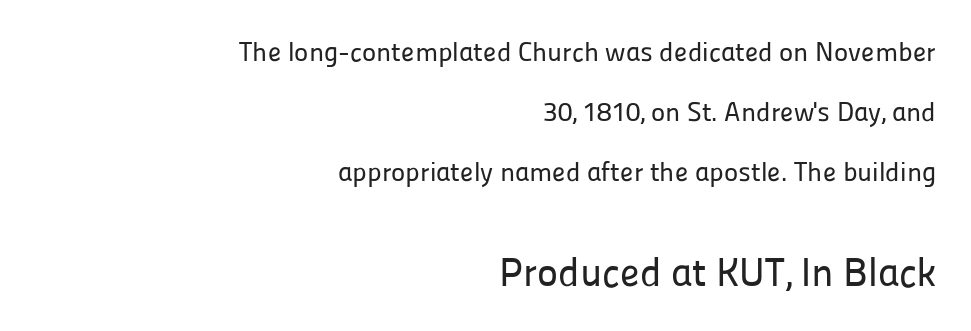
Tracking here is standard; glyphs follow each other at the usual distance. Line endings align vertically; line beginnings do not. Words float on clear page, feet unadorned. These lines were composed using upright roman letters. Look at the glyph heights: the lower group is clearly the bigger setting.
